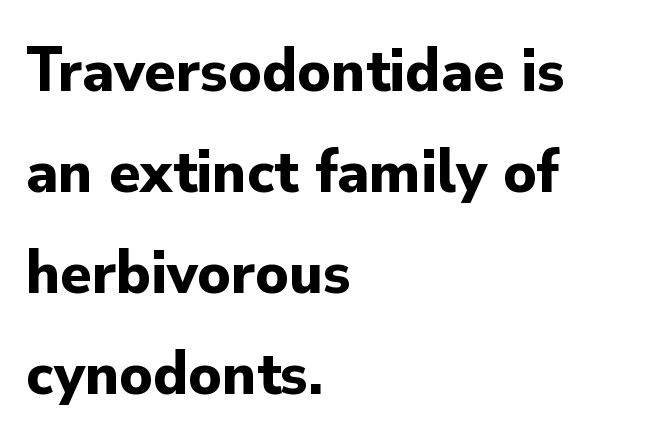
Unlike italic type, these characters show no tilt at all. Looks like regular typesetting: each glyph gets only the width it needs. Font category for this specimen: sans-serif. A clean baseline with only descenders dipping below it. The sample has been set heavy, in full bold.
